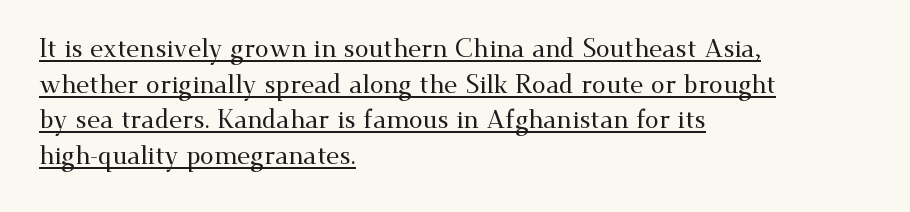
Notice how descenders clear the ascenders below comfortably — that's standard leading. Italic? Not at all — the glyphs are vertical. Reading down the block, your eye returns to a fixed left position each line. The passage shown is underscored from start to finish. Observe the ordinary spacing: letters are neighbours, not strangers.
